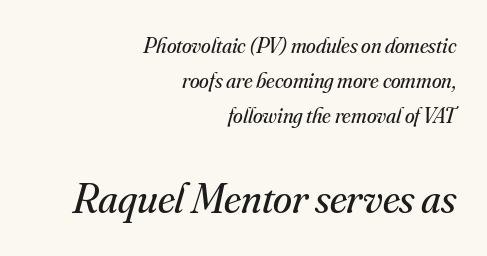
Q: Is the text bold? A: No.
Q: Is the text italic (slanted)? A: Yes, it leans right by about 16 degrees.
Q: Is the typeface a serif or a sans-serif typeface? A: Serif.
Q: Is the text underlined? A: No.
Q: How is the paragraph aligned? A: Right-aligned.
Q: Is the spacing between letters normal or unusually wide? A: Normal.
Q: Is the spacing between lines tight, normal or loose? A: Normal.
Q: Which block of text is set in a larger size, the first (top) or the second (bottom)? A: The second (bottom) one.
Q: Width (condensed, normal, or wide)? A: Normal.
Q: Stroke contrast? A: Medium.
Q: x-height? A: Small.
Q: Monospaced? A: No.
